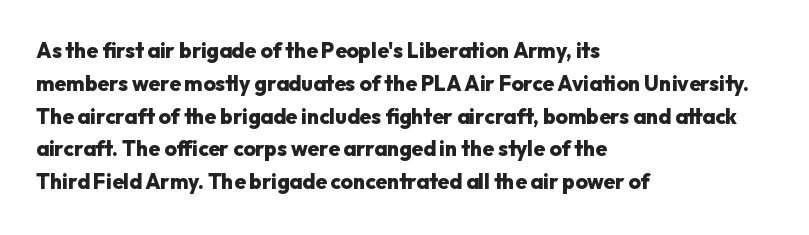
{"italic": "no", "bold": "yes", "underline": "no", "align": "left", "line_spacing": "normal", "line_spacing_ratio": 1.56, "letter_spacing": "normal", "letter_spacing_em": 0.0, "glyph_px": 21}
